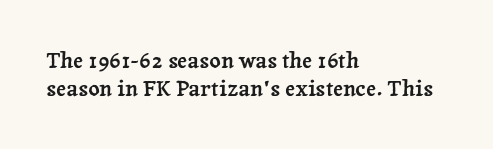
The image shows 22 px text type, upright; set left-aligned, normal line spacing (1.26x), normal letter spacing, not underlined.
